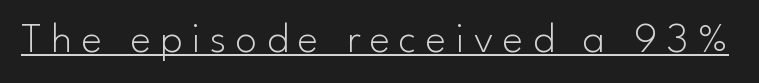
Q: Is the text bold? A: No.
Q: Is the text italic (slanted)? A: No, it is upright.
Q: Is the typeface a serif or a sans-serif typeface? A: Sans-serif.
Q: Is the text underlined? A: Yes.
Q: Is the spacing between letters normal or unusually wide? A: Unusually wide.
Q: Width (condensed, normal, or wide)? A: Normal.
Q: Stroke contrast? A: Low.
Q: x-height? A: Small.
Q: Monospaced? A: No.
